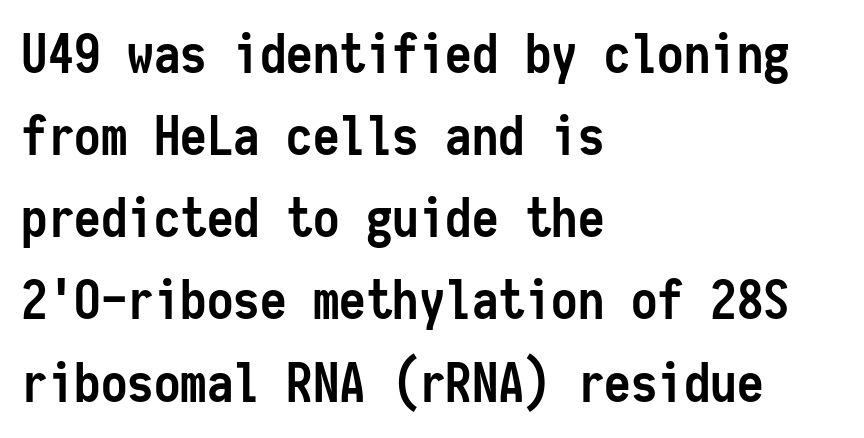
Vertical strokes here are truly vertical. I'd describe the lettering as bold — thick and assertive. A typesetter would call this monospace, since all characters share one set width. Nothing sits at the stroke ends, so this counts as sans-serif. Vertically, the passage feels balanced, rows spaced as you'd expect.
